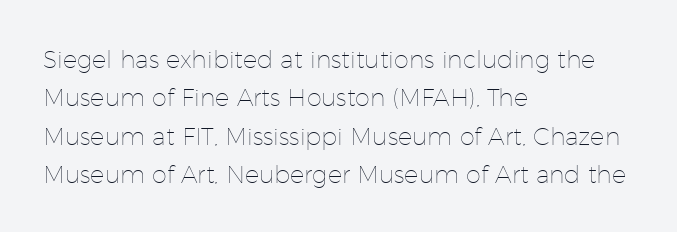
Q: Is the text bold? A: No.
Q: Is the text italic (slanted)? A: No, it is upright.
Q: Is the text underlined? A: No.
Q: How is the paragraph aligned? A: Left-aligned.
Q: Is the spacing between letters normal or unusually wide? A: Normal.
Q: Is the spacing between lines tight, normal or loose? A: Normal.
